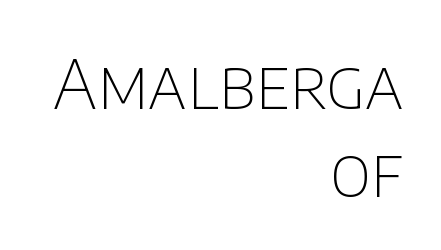
Q: Is the text bold? A: No.
Q: Is the text italic (slanted)? A: No, it is upright.
Q: Is the typeface a serif or a sans-serif typeface? A: Sans-serif.
Q: Is the text underlined? A: No.
Q: How is the paragraph aligned? A: Right-aligned.
Q: Is the spacing between letters normal or unusually wide? A: Normal.
Q: Is the spacing between lines tight, normal or loose? A: Normal.
Q: Width (condensed, normal, or wide)? A: Normal.
Q: Stroke contrast? A: Low.
Q: x-height? A: Large.
Q: Monospaced? A: No.
